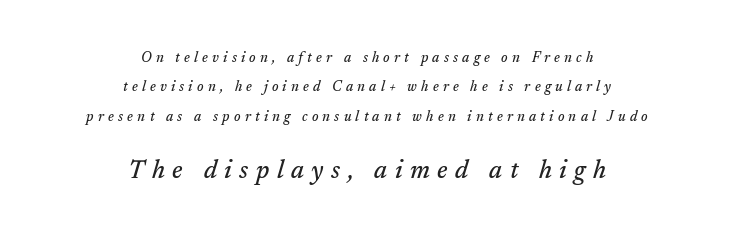
Lines of text with bare space underneath. This is oblique type, the kind used for emphasis or titles. Two sizes are in play, and the larger belongs to the second block. The face used here is rendered with a markedly widened letterfit. Compared with a flush-left layout, this one balances lines on the center instead. The block of text is sparse from top to bottom, with ample space between rows.
